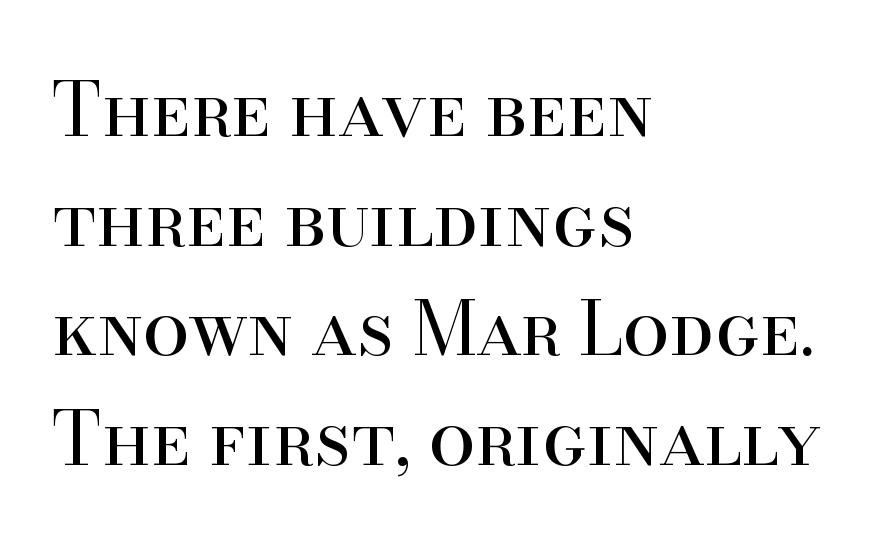
Q: Is the text bold? A: No.
Q: Is the text italic (slanted)? A: No, it is upright.
Q: Is the typeface a serif or a sans-serif typeface? A: Serif.
Q: Is the text underlined? A: No.
Q: How is the paragraph aligned? A: Left-aligned.
Q: Is the spacing between letters normal or unusually wide? A: Normal.
Q: Is the spacing between lines tight, normal or loose? A: Normal.
Q: Width (condensed, normal, or wide)? A: Normal.
Q: Stroke contrast? A: High.
Q: x-height? A: Small.
Q: Monospaced? A: No.
